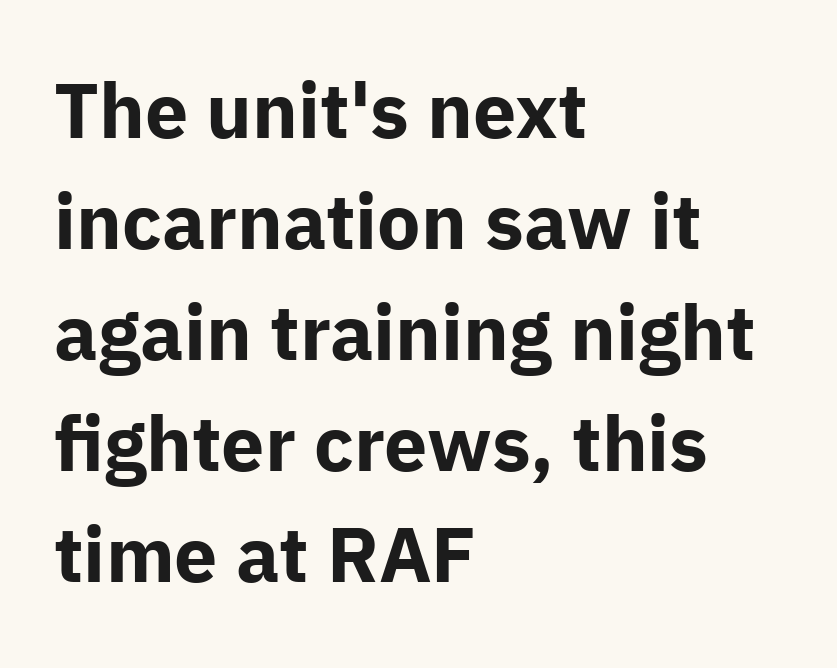
{"serif": "no", "italic": "no", "bold": "yes", "weight": "bold", "width": "normal", "stroke_contrast": "low", "x_height": "medium", "monospaced": "no", "underline": "no", "align": "left", "line_spacing": "normal", "line_spacing_ratio": 1.44, "letter_spacing": "normal", "letter_spacing_em": 0.0, "glyph_px": 77}
